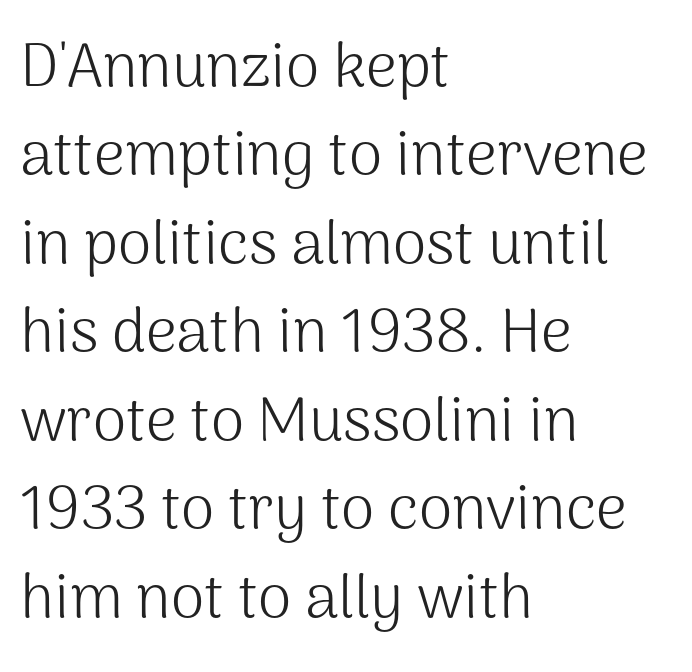
The image shows 61 px light sans-serif type, upright; set left-aligned, normal line spacing (1.45x), normal letter spacing, not underlined; medium stroke contrast and a medium x-height.
